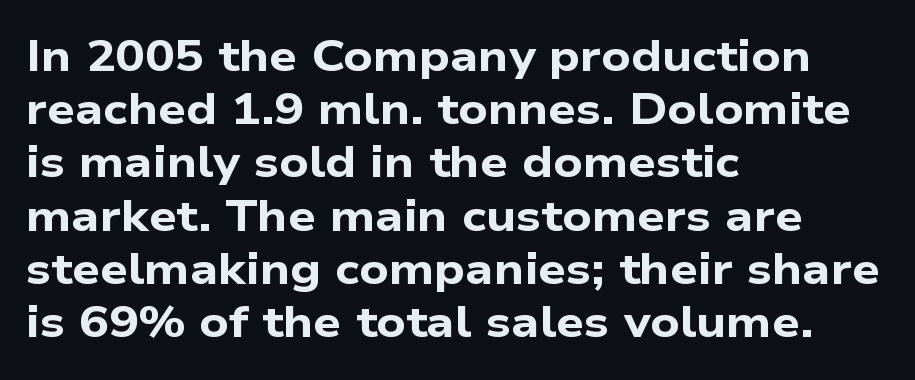
The image shows 44 px bold, wide sans-serif type; set left-aligned, line spacing 1.21x, normal letter spacing, not underlined; low stroke contrast and a medium x-height.
